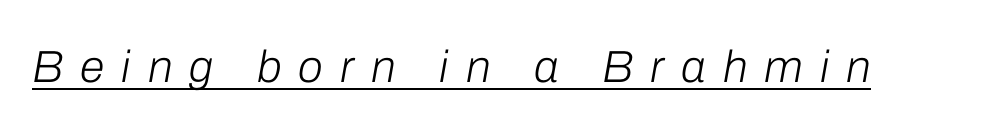
The letters advance in unequal steps, a hallmark of proportional type. The typeface has the unassuming heft of standard copy or less. Does the lettering tilt? It does — this is italic. Somebody hit Ctrl+U on this one — the words are underlined. A typesetter would call this heavily tracked-out type.
